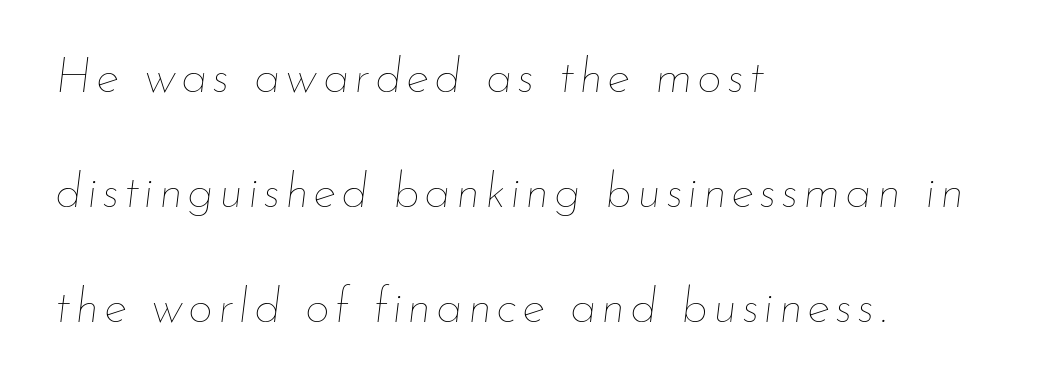
Caption: multi-line text, flush left, ragged right. This rendering features lettering with no underline. Spacing verdict: proportional, widths tailored to each character. Looking at the ascenders, they clearly lean.
